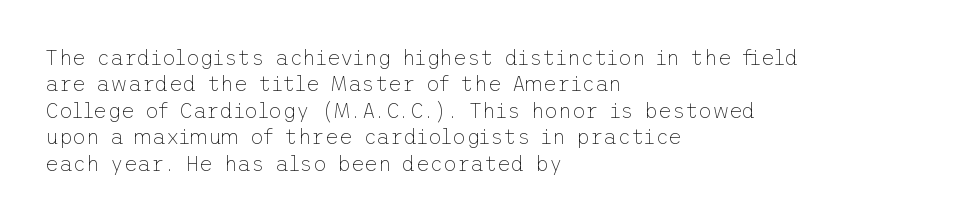
The rendering uses a moderate line-height, typical for paragraphs. Only glyphs here, with clear space below each row. The passage is arranged the way most books set body copy — flush left. Spacing between characters is what you'd get straight out of the box.
